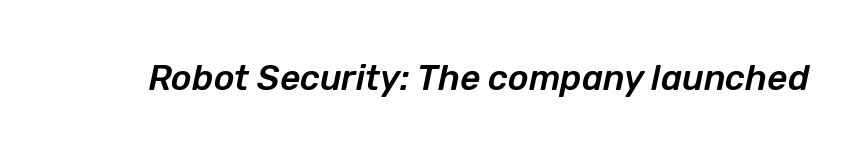
{"italic": "yes", "lean": "right", "slant_degrees": 12, "width": "normal", "stroke_contrast": "low", "x_height": "medium", "monospaced": "no", "underline": "no", "letter_spacing": "normal", "letter_spacing_em": 0.0, "glyph_px": 35}
